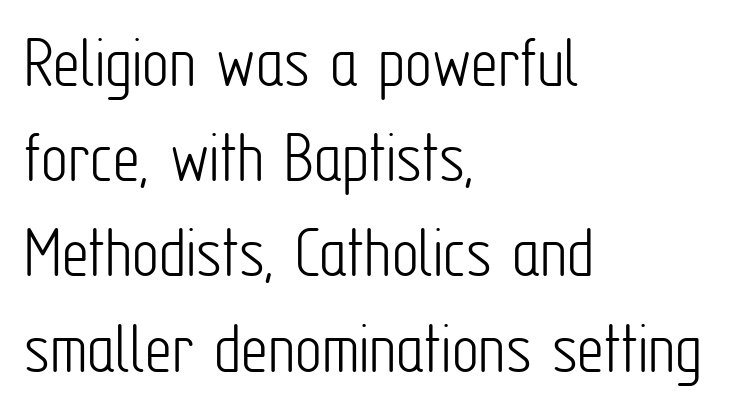
Q: Is the text bold? A: No.
Q: Is the text italic (slanted)? A: No, it is upright.
Q: Is the typeface a serif or a sans-serif typeface? A: Sans-serif.
Q: Is the text underlined? A: No.
Q: How is the paragraph aligned? A: Left-aligned.
Q: Is the spacing between letters normal or unusually wide? A: Normal.
Q: Is the spacing between lines tight, normal or loose? A: Normal.
Q: Width (condensed, normal, or wide)? A: Condensed.
Q: Stroke contrast? A: Low.
Q: x-height? A: Medium.
Q: Monospaced? A: No.
